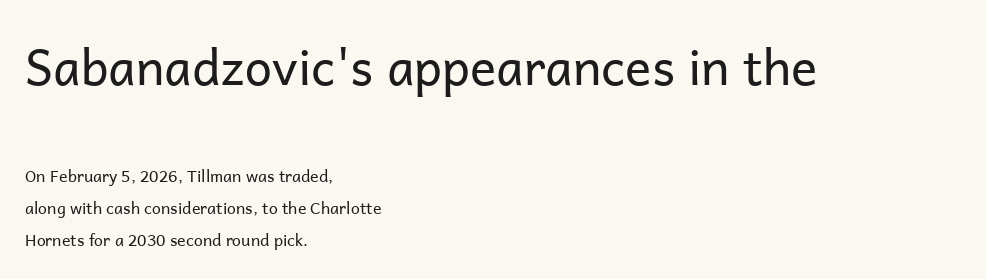
{"serif": "no", "italic": "no", "bold": "no", "weight": "regular", "width": "normal", "stroke_contrast": "low", "x_height": "medium", "monospaced": "no", "underline": "no", "align": "left", "line_spacing": "loose", "line_spacing_ratio": 2.0, "letter_spacing": "normal", "letter_spacing_em": 0.0, "larger_block": "first", "size_ratio": 3.06, "glyph_px": 49}
